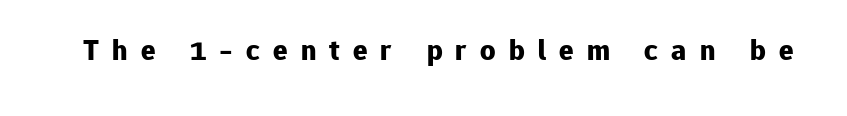
Every stem runs plumb, perpendicular to the baseline. In terms of letterform style, serifs are entirely absent. The space beneath each line is pristine and unruled. Spacing verdict: proportional, widths tailored to each character. A full-strength bold gives these letters their thick strokes.
